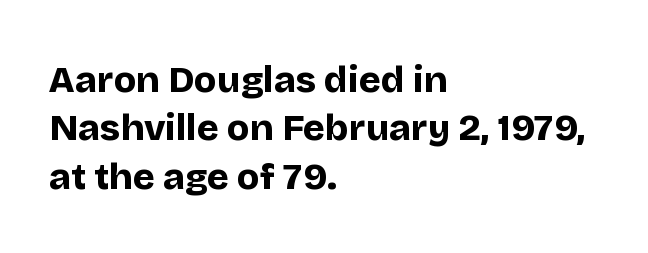
{"serif": "no", "italic": "no", "bold": "yes", "weight": "bold", "width": "normal", "stroke_contrast": "low", "x_height": "large", "monospaced": "no", "underline": "no", "align": "left", "line_spacing": "normal", "line_spacing_ratio": 1.31, "letter_spacing": "normal", "letter_spacing_em": 0.0, "glyph_px": 37}
